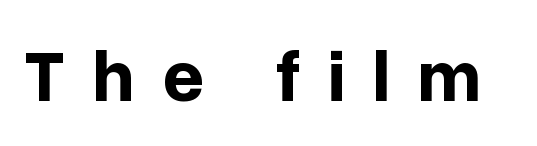
{"serif": "no", "italic": "no", "bold": "yes", "weight": "bold", "width": "normal", "stroke_contrast": "low", "x_height": "medium", "monospaced": "no", "underline": "no", "letter_spacing": "wide", "letter_spacing_em": 0.38, "glyph_px": 73}
